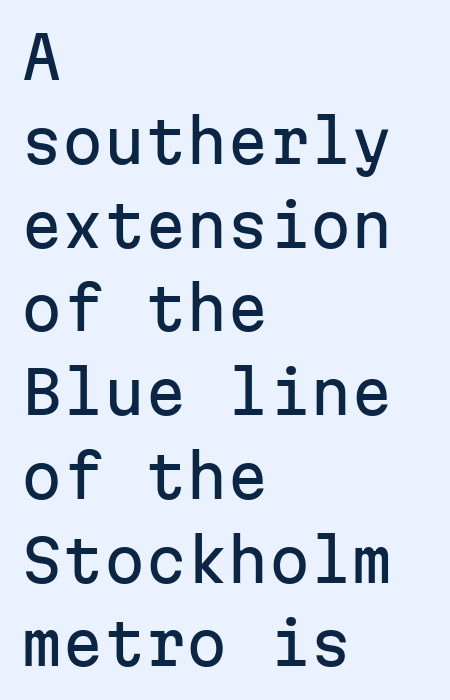
The image shows 59 px sans-serif type, upright, monospaced; set left-aligned, normal line spacing (1.42x), normal letter spacing, not underlined; low stroke contrast and a medium x-height.
